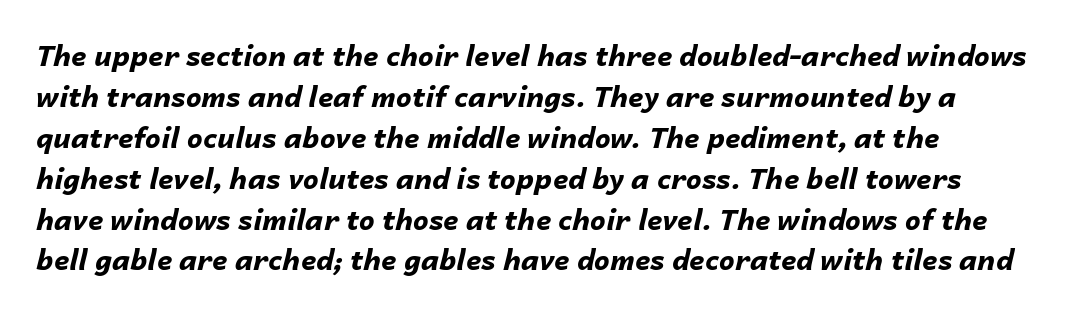
The area under the type is left untouched. Each new line begins a customary step beneath the previous one. Spacing verdict: proportional, widths tailored to each character. Each word holds together tightly as a unit, with standard inter-letter gaps.
